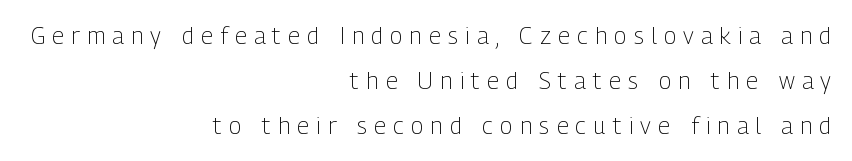
{"italic": "no", "bold": "no", "underline": "no", "align": "right", "line_spacing": "loose", "line_spacing_ratio": 1.95, "letter_spacing": "wide", "letter_spacing_em": 0.32, "glyph_px": 23}
